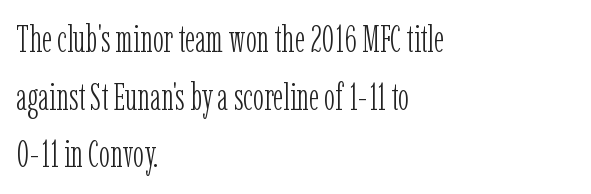
{"serif": "yes", "italic": "no", "bold": "no", "weight": "light", "width": "condensed", "stroke_contrast": "low", "x_height": "medium", "monospaced": "no", "underline": "no", "align": "left", "line_spacing": "normal", "line_spacing_ratio": 1.56, "letter_spacing": "normal", "letter_spacing_em": 0.0, "glyph_px": 37}
